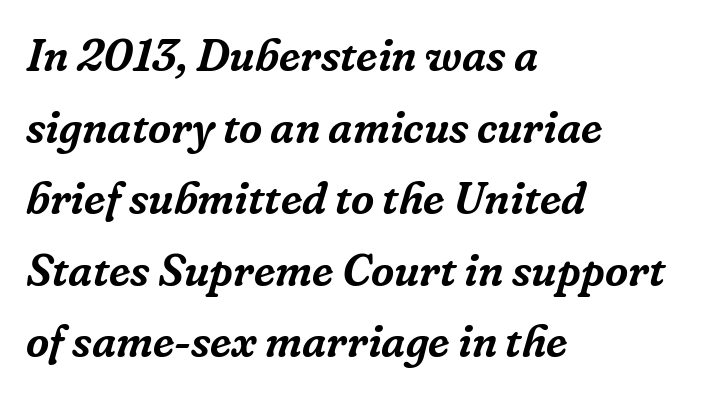
Q: Is the text italic (slanted)? A: Yes, it leans right by about 16 degrees.
Q: Is the typeface a serif or a sans-serif typeface? A: Serif.
Q: Is the text underlined? A: No.
Q: How is the paragraph aligned? A: Left-aligned.
Q: Is the spacing between letters normal or unusually wide? A: Normal.
Q: Is the spacing between lines tight, normal or loose? A: Normal.
Q: Width (condensed, normal, or wide)? A: Normal.
Q: Stroke contrast? A: Low.
Q: x-height? A: Medium.
Q: Monospaced? A: No.
